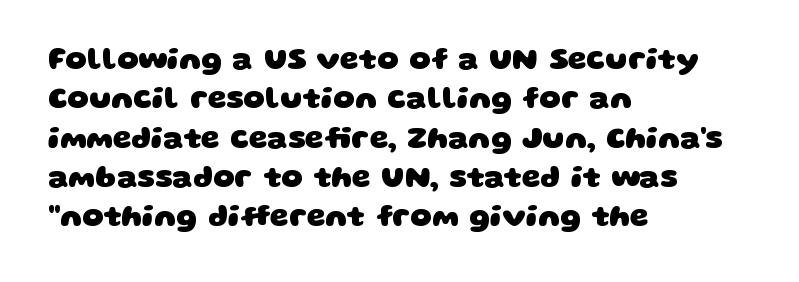
{"serif": "no", "bold": "yes", "weight": "heavy", "width": "wide", "stroke_contrast": "low", "x_height": "large", "monospaced": "no", "underline": "no", "align": "left", "line_spacing": "normal", "line_spacing_ratio": 1.31, "letter_spacing": "normal", "letter_spacing_em": 0.0, "glyph_px": 30}
